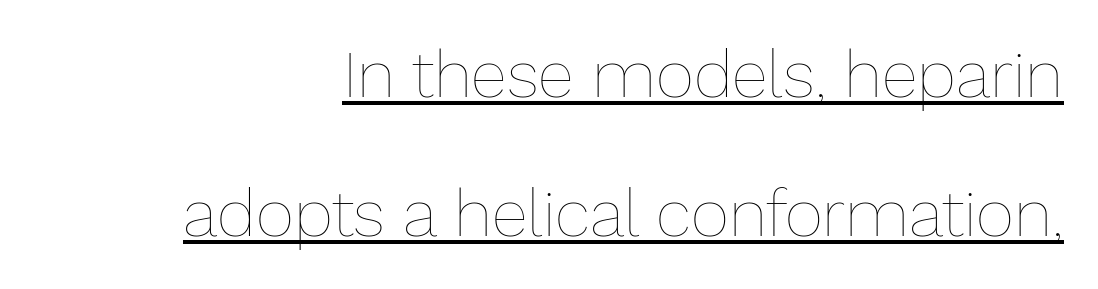
The weight would be labelled regular, book, light, or lighter still. In terms of posture, this sample is upright. You could not count columns in this text — the font is proportionally spaced. Letter spacing: default. In terms of leading, this rendering errs on the spacious side.
